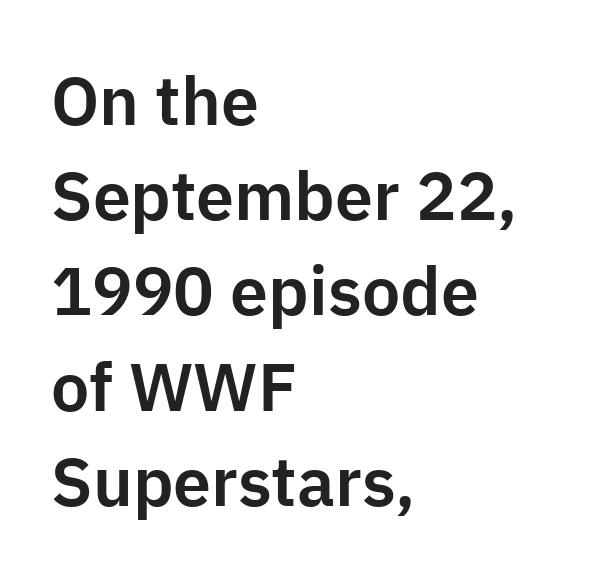
The image shows 68 px sans-serif type, upright; set left-aligned, normal line spacing (1.4x), normal letter spacing, not underlined; low stroke contrast and a medium x-height.
